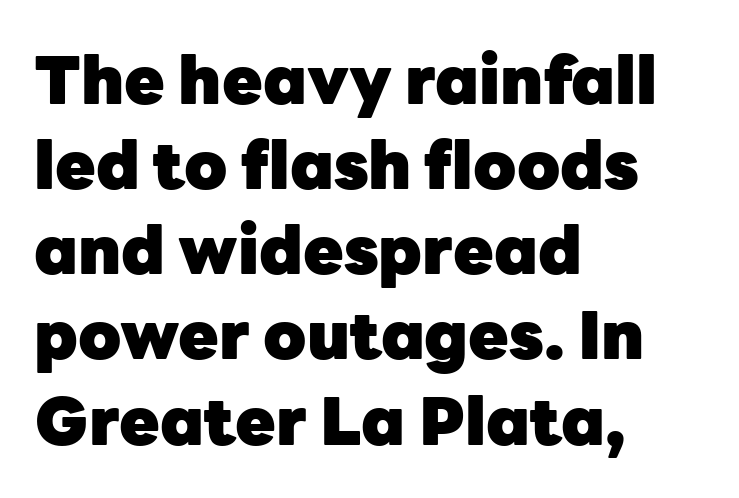
{"serif": "no", "italic": "no", "bold": "yes", "weight": "heavy", "width": "normal", "stroke_contrast": "low", "x_height": "medium", "monospaced": "no", "underline": "no", "align": "left", "line_spacing": "normal", "line_spacing_ratio": 1.29, "letter_spacing": "normal", "letter_spacing_em": 0.0, "glyph_px": 66}
